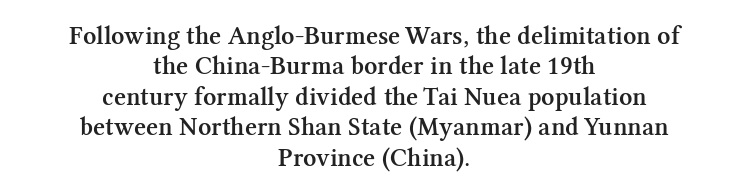
{"italic": "no", "bold": "semi", "underline": "no", "align": "center", "line_spacing_ratio": 1.17, "letter_spacing": "normal", "letter_spacing_em": 0.0, "glyph_px": 26}
